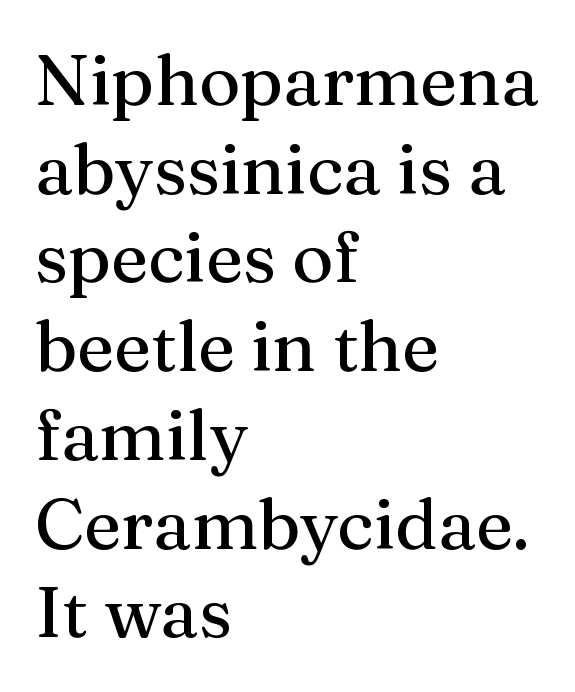
The image shows 71 px serif type, upright; set left-aligned, normal line spacing (1.25x), normal letter spacing, not underlined; medium stroke contrast and a medium x-height.
